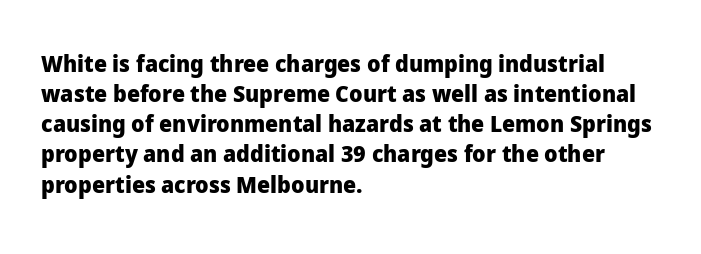
The image shows 23 px bold type, upright; set left-aligned, normal line spacing (1.31x), normal letter spacing, not underlined.
